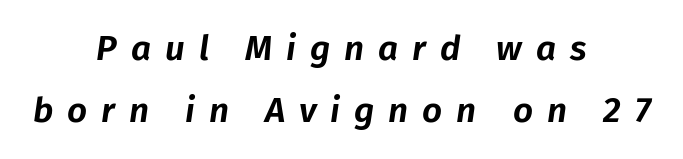
{"italic": "yes", "lean": "right", "slant_degrees": 8, "width": "normal", "stroke_contrast": "low", "x_height": "medium", "monospaced": "no", "underline": "no", "align": "center", "line_spacing_ratio": 1.77, "letter_spacing": "wide", "letter_spacing_em": 0.4, "glyph_px": 35}
